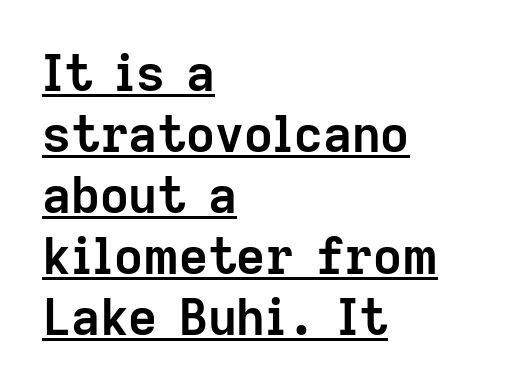
Q: Is the text bold? A: Yes.
Q: Is the text italic (slanted)? A: No, it is upright.
Q: Is the typeface a serif or a sans-serif typeface? A: Sans-serif.
Q: Is the text underlined? A: Yes.
Q: How is the paragraph aligned? A: Left-aligned.
Q: Is the spacing between letters normal or unusually wide? A: Normal.
Q: Width (condensed, normal, or wide)? A: Normal.
Q: Stroke contrast? A: Low.
Q: x-height? A: Medium.
Q: Monospaced? A: No.
